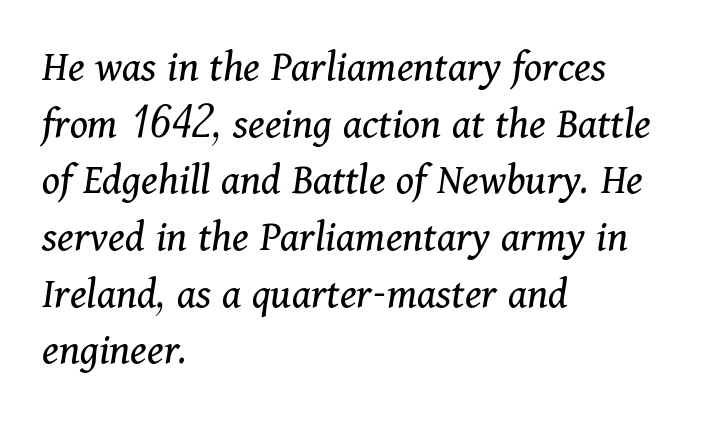
Q: Is the text bold? A: No.
Q: Is the text italic (slanted)? A: Yes, it leans right by about 11 degrees.
Q: Is the typeface a serif or a sans-serif typeface? A: Serif.
Q: Is the text underlined? A: No.
Q: How is the paragraph aligned? A: Left-aligned.
Q: Is the spacing between letters normal or unusually wide? A: Normal.
Q: Is the spacing between lines tight, normal or loose? A: Normal.
Q: Width (condensed, normal, or wide)? A: Normal.
Q: Stroke contrast? A: Medium.
Q: x-height? A: Medium.
Q: Monospaced? A: No.
